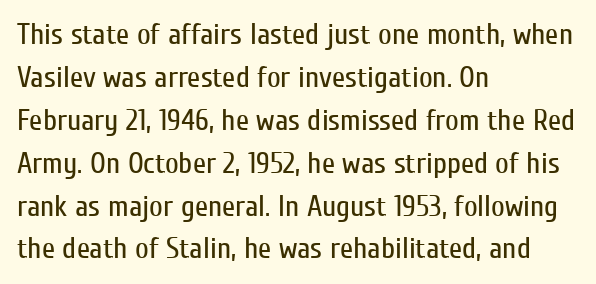
Q: Is the text bold? A: No.
Q: Is the text italic (slanted)? A: No, it is upright.
Q: Is the typeface a serif or a sans-serif typeface? A: Sans-serif.
Q: Is the text underlined? A: No.
Q: How is the paragraph aligned? A: Left-aligned.
Q: Is the spacing between letters normal or unusually wide? A: Normal.
Q: Is the spacing between lines tight, normal or loose? A: Normal.
Q: Width (condensed, normal, or wide)? A: Condensed.
Q: Stroke contrast? A: Low.
Q: x-height? A: Medium.
Q: Monospaced? A: No.
